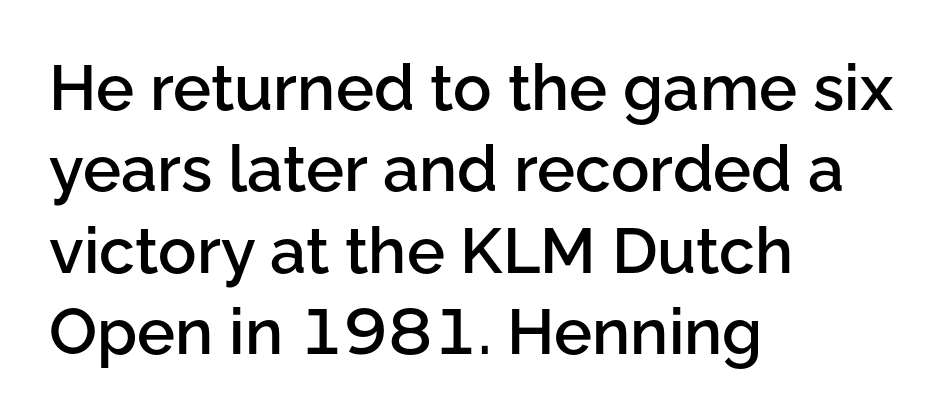
Note the varied advance widths — an 'i' is clearly narrower than an 'm'. What weight is shown? A semibold, between regular and bold. In terms of letterspacing, this is plain default setting. Unlike italic type, these characters show no tilt at all. The words here are not underlined. A sans-serif font was chosen for this passage.
